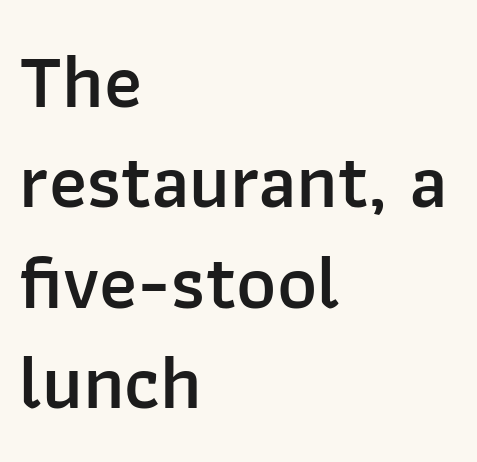
The image shows 76 px semibold sans-serif type, upright; set left-aligned, normal line spacing (1.32x), normal letter spacing, not underlined; low stroke contrast and a medium x-height.
